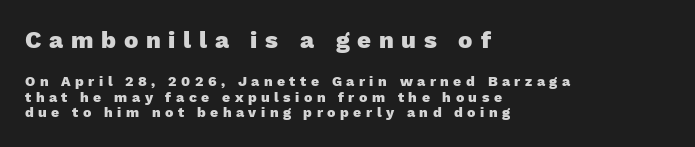
{"italic": "no", "bold": "yes", "underline": "no", "align": "left", "line_spacing": "tight", "line_spacing_ratio": 1.14, "letter_spacing": "wide", "letter_spacing_em": 0.32, "larger_block": "first", "size_ratio": 1.71, "glyph_px": 24}
